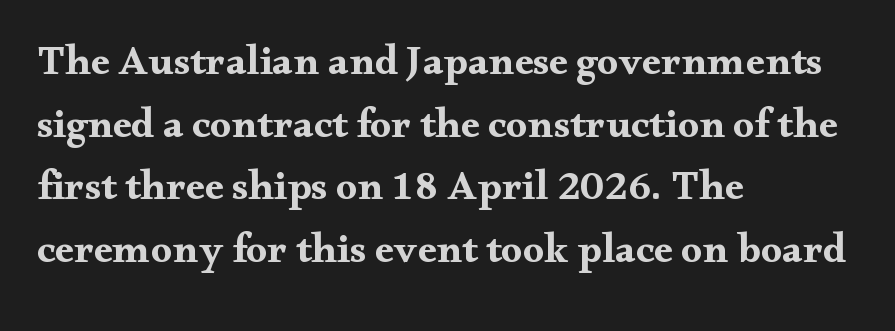
Q: Is the text bold? A: Yes.
Q: Is the text italic (slanted)? A: No, it is upright.
Q: Is the typeface a serif or a sans-serif typeface? A: Serif.
Q: Is the text underlined? A: No.
Q: How is the paragraph aligned? A: Left-aligned.
Q: Is the spacing between letters normal or unusually wide? A: Normal.
Q: Is the spacing between lines tight, normal or loose? A: Normal.
Q: Width (condensed, normal, or wide)? A: Wide.
Q: Stroke contrast? A: Medium.
Q: x-height? A: Small.
Q: Monospaced? A: No.
